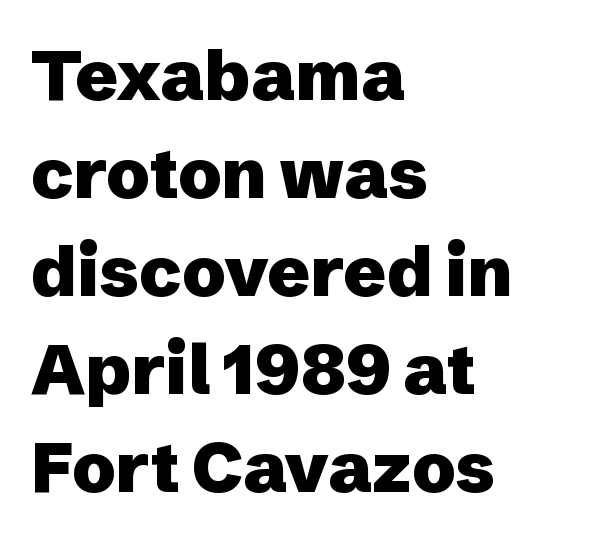
Q: Is the text bold? A: Yes.
Q: Is the text italic (slanted)? A: No, it is upright.
Q: Is the typeface a serif or a sans-serif typeface? A: Sans-serif.
Q: Is the text underlined? A: No.
Q: How is the paragraph aligned? A: Left-aligned.
Q: Is the spacing between letters normal or unusually wide? A: Normal.
Q: Is the spacing between lines tight, normal or loose? A: Normal.
Q: Width (condensed, normal, or wide)? A: Normal.
Q: Stroke contrast? A: Low.
Q: x-height? A: Medium.
Q: Monospaced? A: No.
